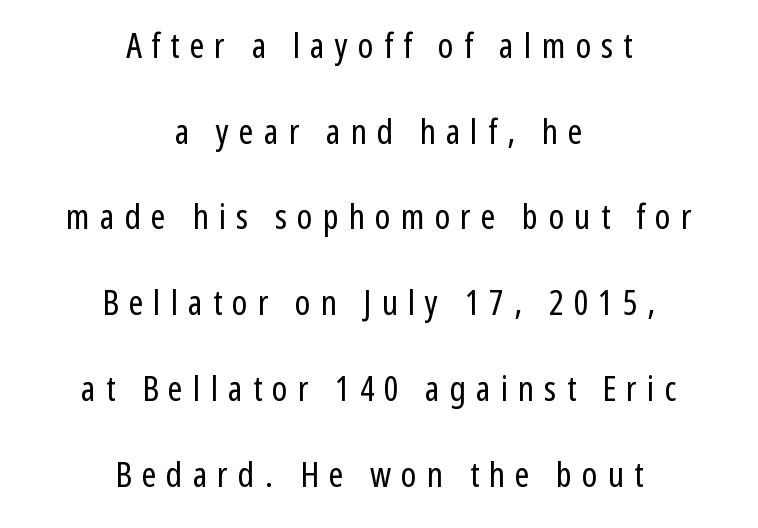
How are the letters spaced? Widely, with obvious added tracking. No chunkiness to these letters — they're not bold. This sample has the flowing, uneven cadence of proportional lettering. Posture: straight, roman, zero tilt. The whitespace from short lines is split evenly between both sides.
